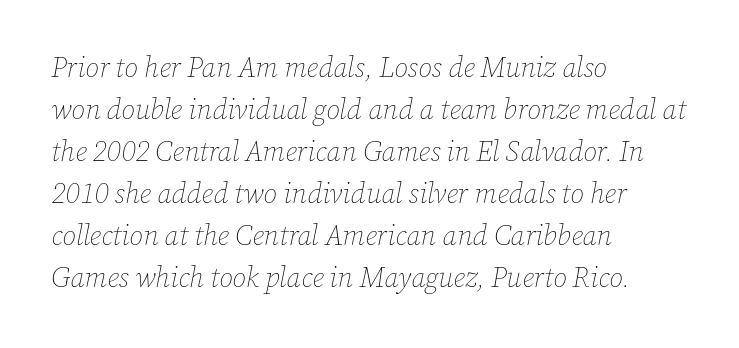
The image shows 28 px thin type, italic (leaning right); set left-aligned, normal line spacing (1.5x), normal letter spacing, not underlined; low stroke contrast and a medium x-height.
